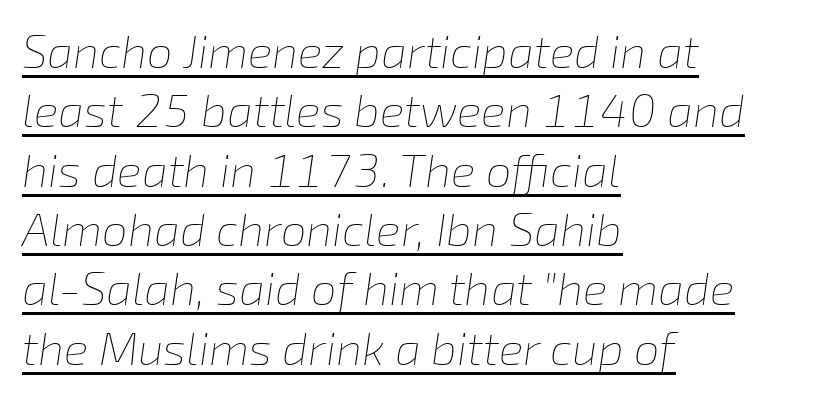
{"italic": "yes", "lean": "right", "slant_degrees": 8, "bold": "no", "weight": "thin", "width": "normal", "stroke_contrast": "low", "x_height": "medium", "monospaced": "no", "underline": "yes", "align": "left", "line_spacing": "normal", "line_spacing_ratio": 1.29, "letter_spacing": "normal", "letter_spacing_em": 0.0, "glyph_px": 46}
